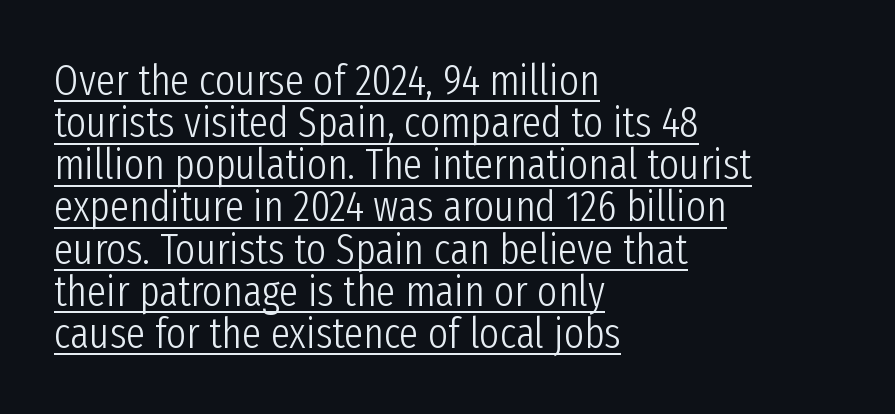
Each letter keeps its own natural width here, so spacing adapts to shape. Very little white space separates one row of letters from the next. The rendering keeps characters at their native spacing. Posture: vertical. These glyphs show unthickened strokes, regular width or finer. The paragraph has a hard left edge and a soft right edge.
